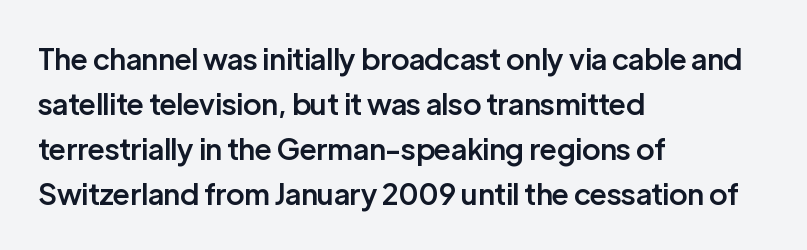
The image shows 29 px semibold sans-serif type, upright; set left-aligned, normal line spacing (1.55x), normal letter spacing, not underlined; low stroke contrast and a medium x-height.
